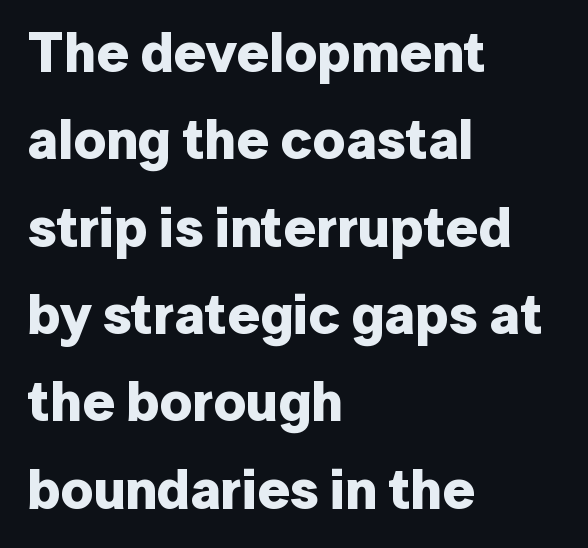
Q: Is the text bold? A: Yes.
Q: Is the text italic (slanted)? A: No, it is upright.
Q: Is the typeface a serif or a sans-serif typeface? A: Sans-serif.
Q: Is the text underlined? A: No.
Q: How is the paragraph aligned? A: Left-aligned.
Q: Is the spacing between letters normal or unusually wide? A: Normal.
Q: Is the spacing between lines tight, normal or loose? A: Normal.
Q: Width (condensed, normal, or wide)? A: Normal.
Q: Stroke contrast? A: Low.
Q: x-height? A: Medium.
Q: Monospaced? A: No.
